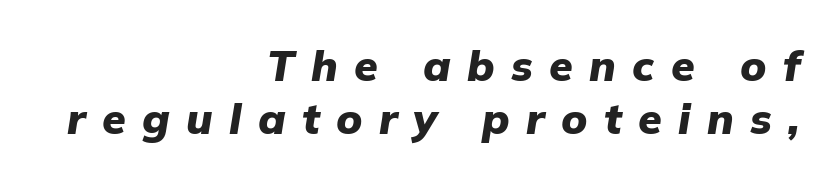
Is the letter spacing exaggerated? Yes — the characters are pushed far apart. An italicized treatment has been applied to the whole sample. The letters advance in unequal steps, a hallmark of proportional type. The foot of each line stays bare and open. The letters are bold, with thick, heavy strokes. Each line ends at the same right margin while the left side varies.
